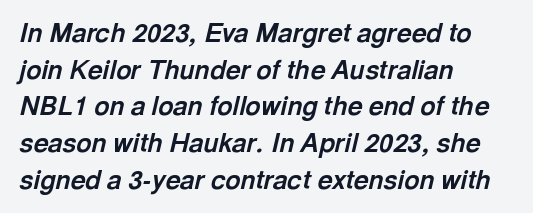
Rendered with sloped, italic letterforms. Strong, thick strokes mark this as bold type. The lines are quadded left. The strip under each line holds only bare page. Standard letterfit; no display-style spreading of the glyphs. Each new line begins a customary step beneath the previous one.
